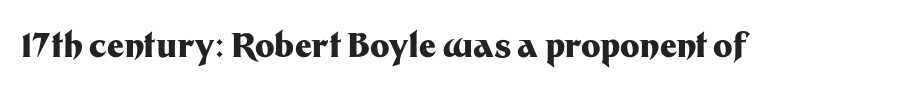
Think of a printed novel: that variable character pitch is what you see here. A bare baseline throughout the passage. Classification — sans serif. Caption: bold face, heavy strokes.
